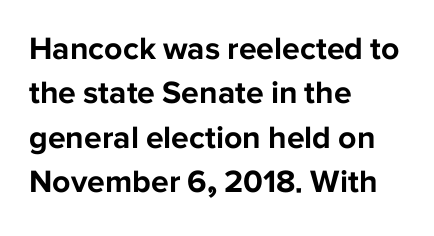
The image shows 32 px bold sans-serif type, upright; set left-aligned, normal line spacing (1.39x), normal letter spacing, not underlined; low stroke contrast and a medium x-height.
